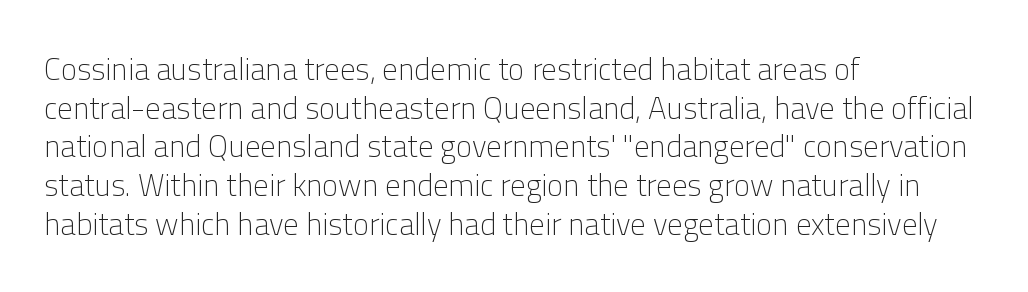
The image shows 31 px light sans-serif type, upright; set left-aligned, normal line spacing (1.25x), normal letter spacing, not underlined; low stroke contrast and a medium x-height.
